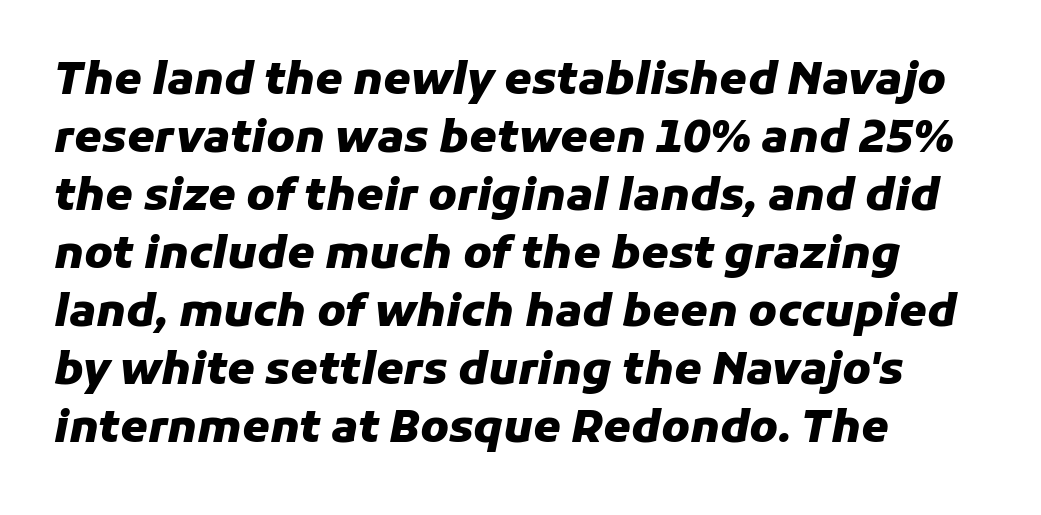
{"italic": "yes", "lean": "right", "slant_degrees": 11, "bold": "yes", "weight": "heavy", "width": "normal", "stroke_contrast": "low", "x_height": "medium", "monospaced": "no", "underline": "no", "align": "left", "line_spacing": "normal", "line_spacing_ratio": 1.32, "letter_spacing": "normal", "letter_spacing_em": 0.0, "glyph_px": 44}
